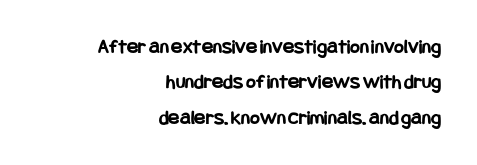
Descenders hang freely into open space. Weight check: bold — yes, fully. Ascenders rise straight up at ninety degrees. If you drew a ruler down the right edge, every line would touch it.
